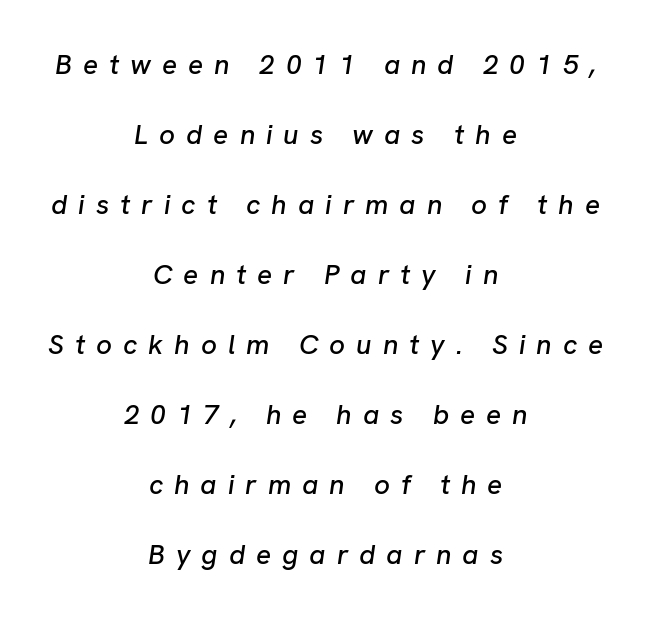
Q: Is the text italic (slanted)? A: Yes, it leans right by about 8 degrees.
Q: Is the text underlined? A: No.
Q: How is the paragraph aligned? A: Centered.
Q: Is the spacing between letters normal or unusually wide? A: Unusually wide.
Q: Is the spacing between lines tight, normal or loose? A: Loose.
Q: Width (condensed, normal, or wide)? A: Normal.
Q: Stroke contrast? A: Low.
Q: x-height? A: Medium.
Q: Monospaced? A: No.
